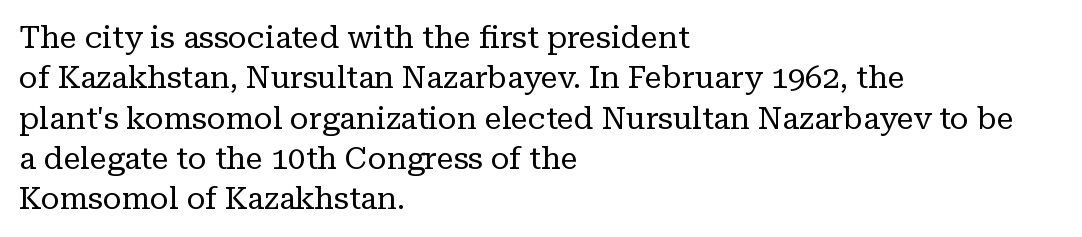
Q: Is the text bold? A: No.
Q: Is the text italic (slanted)? A: No, it is upright.
Q: Is the typeface a serif or a sans-serif typeface? A: Serif.
Q: Is the text underlined? A: No.
Q: How is the paragraph aligned? A: Left-aligned.
Q: Is the spacing between letters normal or unusually wide? A: Normal.
Q: Is the spacing between lines tight, normal or loose? A: Normal.
Q: Width (condensed, normal, or wide)? A: Normal.
Q: Stroke contrast? A: Low.
Q: x-height? A: Medium.
Q: Monospaced? A: No.
